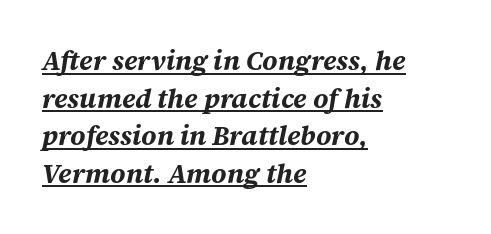
{"italic": "yes", "lean": "right", "slant_degrees": 12, "bold": "yes", "underline": "yes", "align": "left", "line_spacing": "normal", "line_spacing_ratio": 1.39, "letter_spacing": "normal", "letter_spacing_em": 0.0, "glyph_px": 27}
